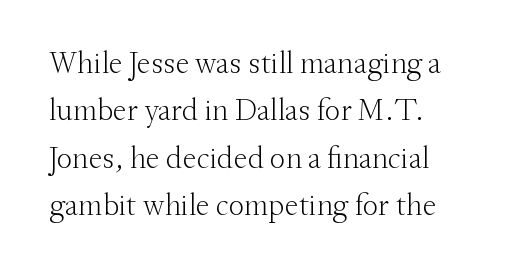
{"serif": "yes", "italic": "no", "bold": "no", "weight": "light", "width": "normal", "stroke_contrast": "medium", "x_height": "small", "monospaced": "no", "underline": "no", "line_spacing": "normal", "line_spacing_ratio": 1.53, "letter_spacing": "normal", "letter_spacing_em": 0.0, "glyph_px": 31}
